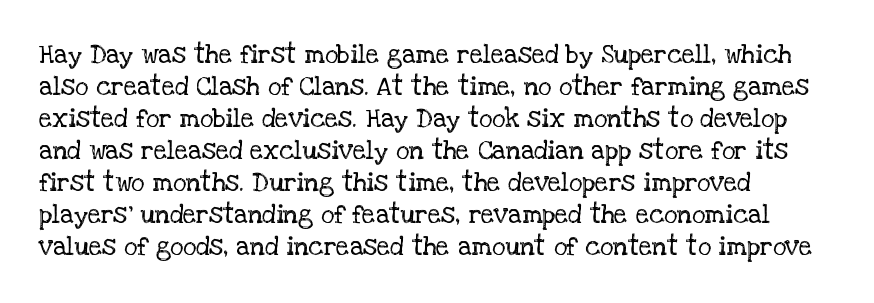
The passage shown is not underscored anywhere. Words appear dense and cohesive because spacing is normal. Alignment: flush left. Unlike italic type, these characters show no tilt at all.
